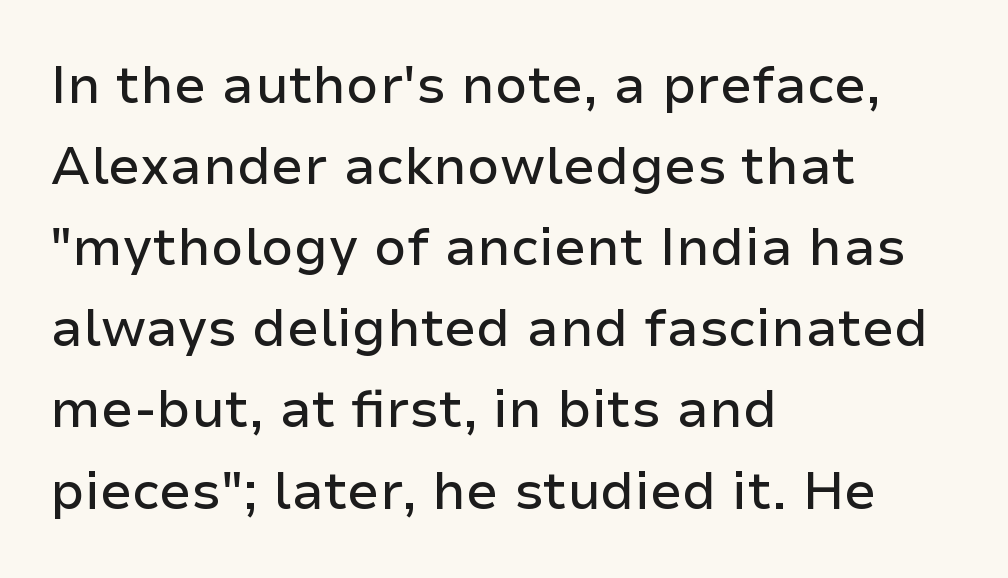
{"serif": "no", "italic": "no", "width": "normal", "stroke_contrast": "low", "x_height": "medium", "monospaced": "no", "underline": "no", "align": "left", "line_spacing": "normal", "line_spacing_ratio": 1.56, "letter_spacing": "normal", "letter_spacing_em": 0.0, "glyph_px": 52}
